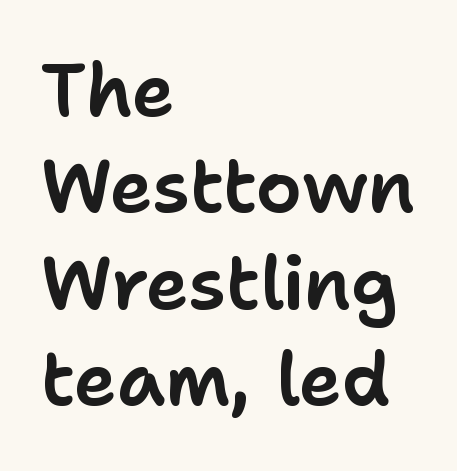
{"serif": "no", "italic": "no", "width": "normal", "stroke_contrast": "low", "x_height": "medium", "monospaced": "no", "underline": "no", "align": "left", "line_spacing": "normal", "line_spacing_ratio": 1.32, "letter_spacing": "normal", "letter_spacing_em": 0.0, "glyph_px": 73}
